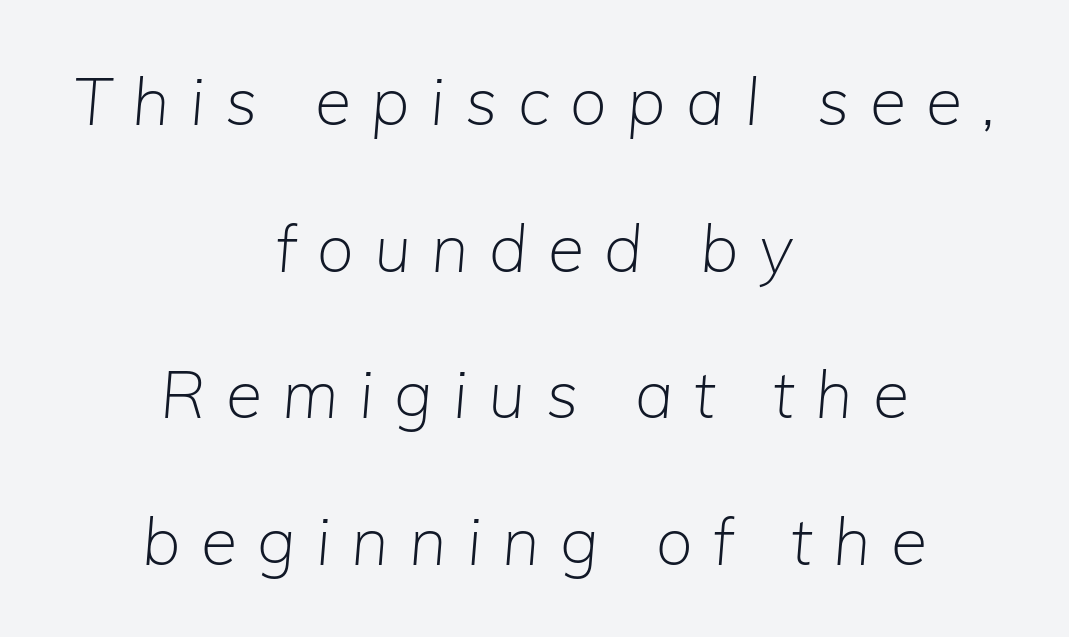
The image shows 66 px light type, italic (leaning right); set centered, loose line spacing (2.22x), unusually wide letter spacing (+0.31 em), not underlined; low stroke contrast and a medium x-height.
